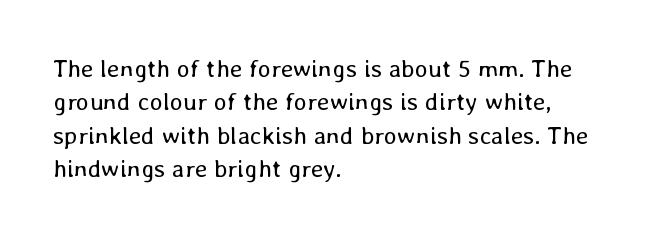
The image shows 25 px text type, upright; set left-aligned, normal line spacing (1.34x), normal letter spacing, not underlined.
